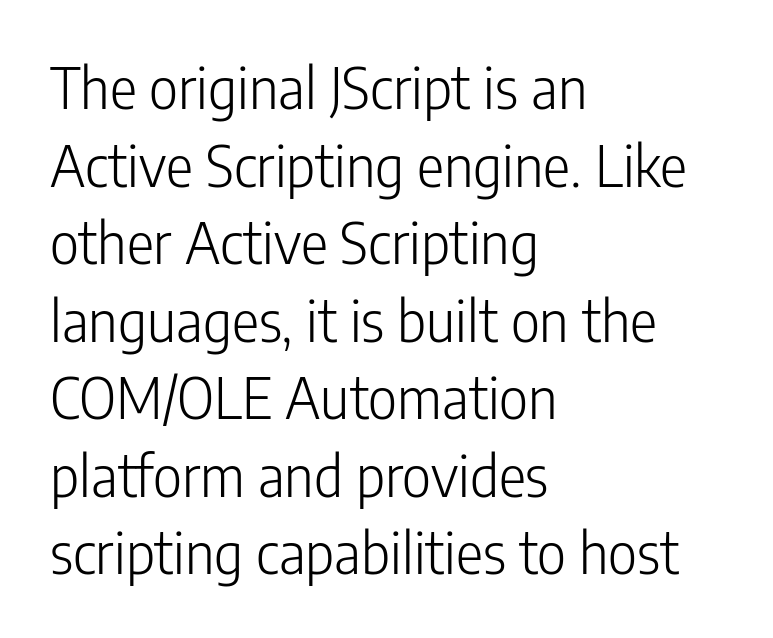
The letterforms sit at book weight or below. Style check: upright. Quick note: underline off. Each letter keeps its own natural width here, so spacing adapts to shape. These lines sit exactly where default settings would place them.
